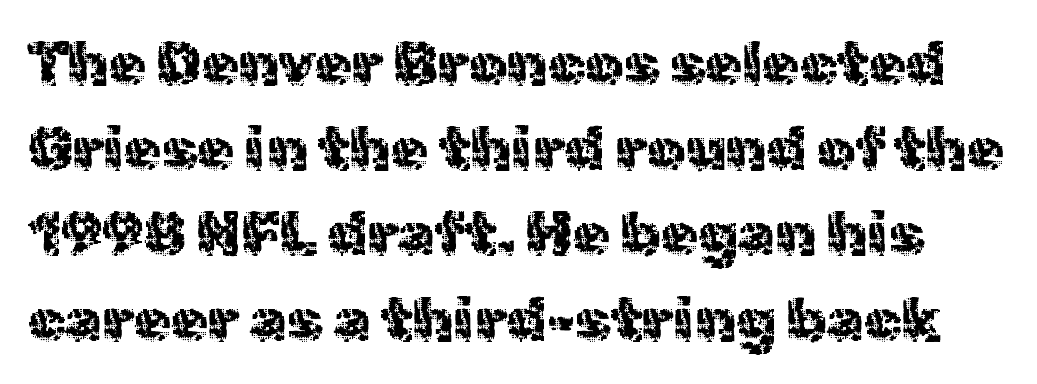
Q: Is the text bold? A: No.
Q: Is the text italic (slanted)? A: No, it is upright.
Q: Is the typeface a serif or a sans-serif typeface? A: Sans-serif.
Q: Is the text underlined? A: No.
Q: Is the spacing between letters normal or unusually wide? A: Normal.
Q: Is the spacing between lines tight, normal or loose? A: Normal.
Q: Width (condensed, normal, or wide)? A: Normal.
Q: x-height? A: Medium.
Q: Monospaced? A: No.
